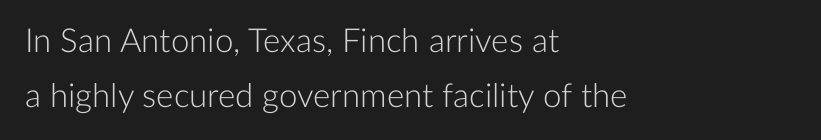
Words appear dense and cohesive because spacing is normal. Alignment: flush left. Designer's note — italics off, roman on. Letterform terminals end flat and unadorned throughout the passage.
